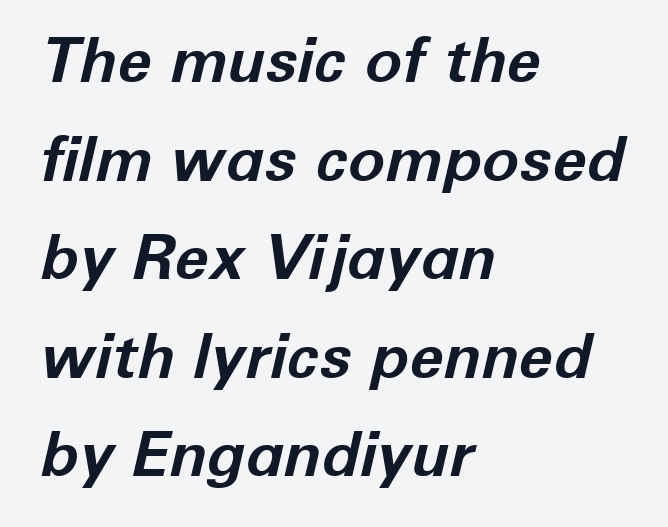
{"italic": "yes", "lean": "right", "slant_degrees": 12, "bold": "yes", "weight": "bold", "width": "normal", "stroke_contrast": "low", "x_height": "medium", "monospaced": "no", "underline": "no", "align": "left", "line_spacing": "normal", "line_spacing_ratio": 1.59, "letter_spacing": "normal", "letter_spacing_em": 0.0, "glyph_px": 62}
